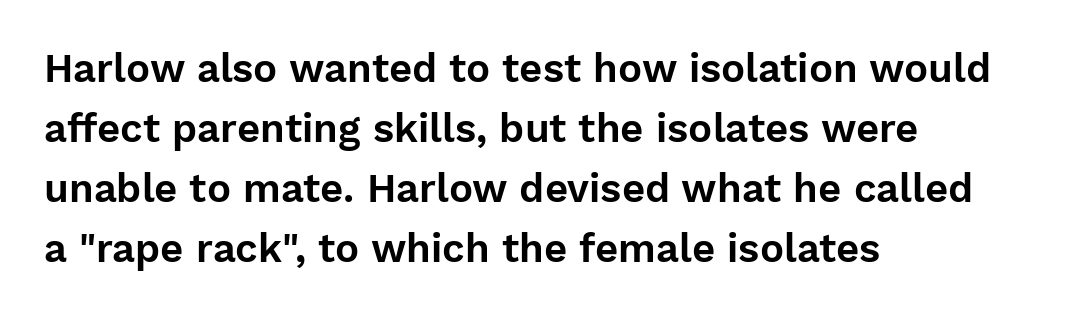
{"serif": "no", "italic": "no", "width": "normal", "stroke_contrast": "low", "x_height": "medium", "monospaced": "no", "underline": "no", "align": "left", "line_spacing": "normal", "line_spacing_ratio": 1.5, "letter_spacing": "normal", "letter_spacing_em": 0.0, "glyph_px": 40}
